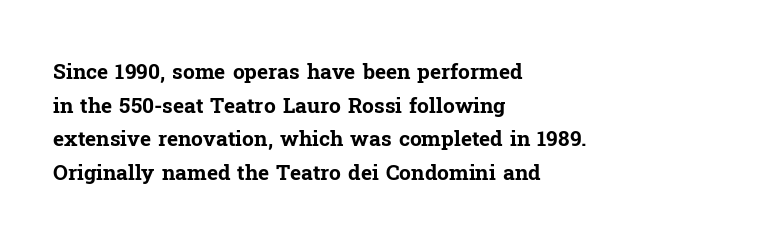
{"italic": "no", "bold": "yes", "underline": "no", "align": "left", "line_spacing": "normal", "line_spacing_ratio": 1.6, "letter_spacing": "normal", "letter_spacing_em": 0.0, "glyph_px": 21}
